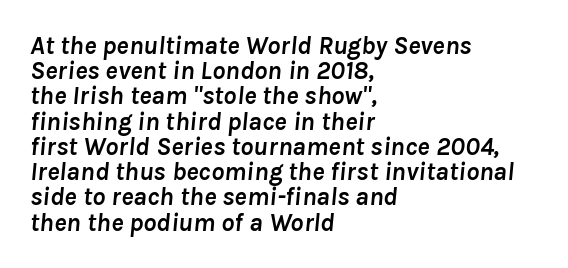
Q: Is the text bold? A: Yes.
Q: Is the text italic (slanted)? A: Yes, it leans right by about 8 degrees.
Q: Is the text underlined? A: No.
Q: How is the paragraph aligned? A: Left-aligned.
Q: Is the spacing between letters normal or unusually wide? A: Normal.
Q: Is the spacing between lines tight, normal or loose? A: Tight.
